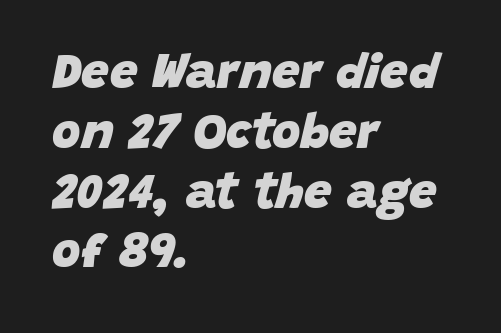
Q: Is the text bold? A: Yes.
Q: Is the text italic (slanted)? A: Yes, it leans right by about 15 degrees.
Q: Is the text underlined? A: No.
Q: How is the paragraph aligned? A: Left-aligned.
Q: Is the spacing between letters normal or unusually wide? A: Normal.
Q: Width (condensed, normal, or wide)? A: Normal.
Q: Stroke contrast? A: Low.
Q: x-height? A: Large.
Q: Monospaced? A: No.
